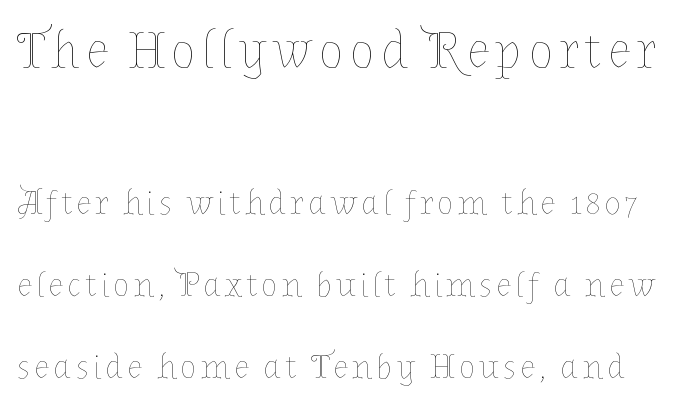
Q: Is the text bold? A: No.
Q: Is the text italic (slanted)? A: No, it is upright.
Q: Is the text underlined? A: No.
Q: Is the spacing between lines tight, normal or loose? A: Loose.
Q: Which block of text is set in a larger size, the first (top) or the second (bottom)? A: The first (top) one.
Q: Width (condensed, normal, or wide)? A: Normal.
Q: Stroke contrast? A: Low.
Q: x-height? A: Medium.
Q: Monospaced? A: No.
